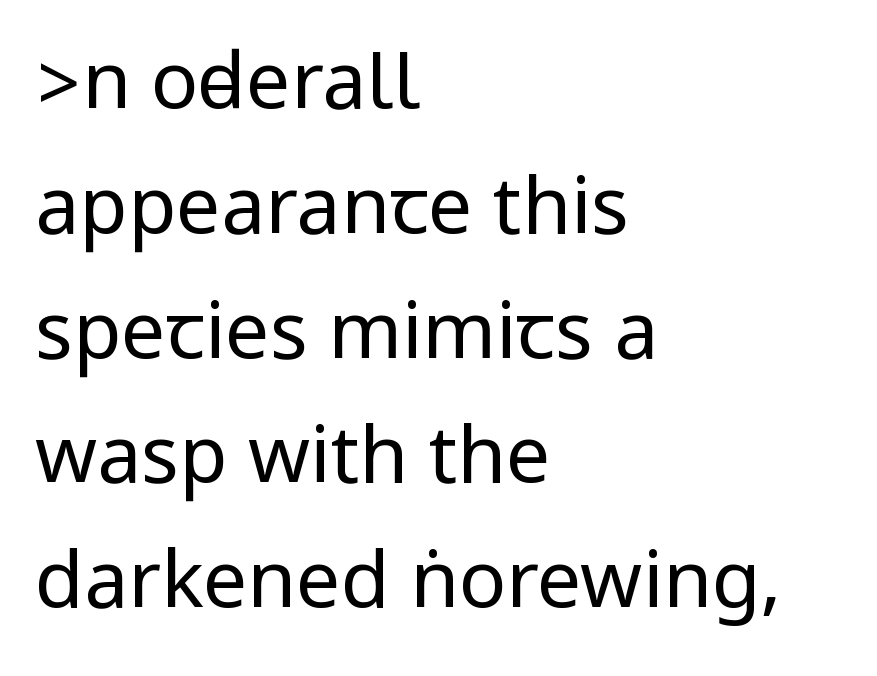
Is this a sans? Yes — the strokes have no serifs. This is not heavy type; no bold has been used. Casual observation: everything's shoved over to the left. The lettering holds an erect, upright posture throughout. Leading: standard. What stands out about the letter spacing? Nothing — it is the standard amount.
